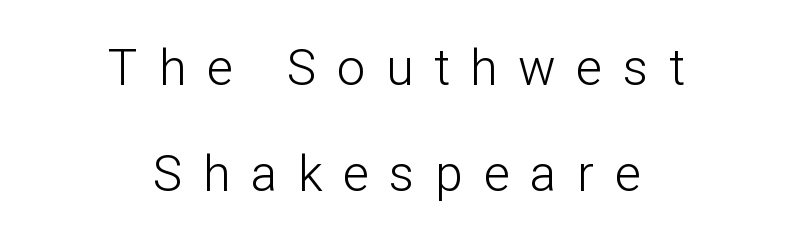
Notice how the stems are strictly vertical — no italics here. The block of text is sparse from top to bottom, with ample space between rows. Does the type have serifs? No, each stem ends abruptly. The rendering uses natural spacing where letterforms have individual widths. Weight: regular or lighter.
